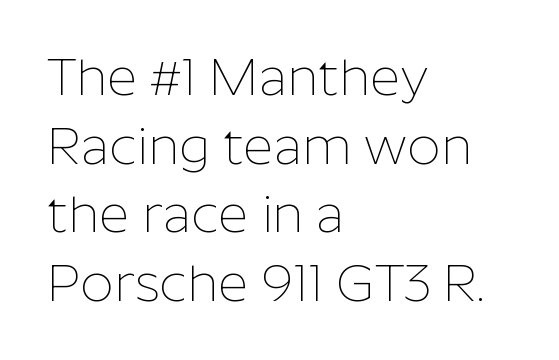
The image shows 52 px thin sans-serif type, upright; set left-aligned, normal line spacing (1.32x), normal letter spacing, not underlined; low stroke contrast and a medium x-height.
